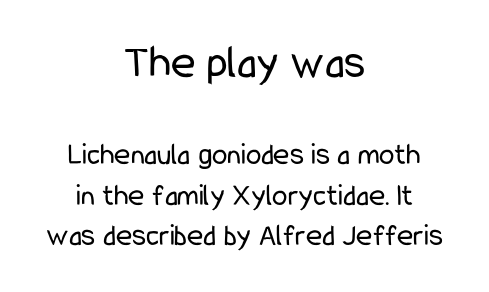
{"serif": "no", "italic": "no", "bold": "no", "weight": "regular", "width": "condensed", "stroke_contrast": "low", "x_height": "medium", "monospaced": "no", "underline": "no", "align": "center", "line_spacing": "normal", "line_spacing_ratio": 1.32, "letter_spacing": "normal", "letter_spacing_em": 0.0, "larger_block": "first", "size_ratio": 1.52, "glyph_px": 47}
